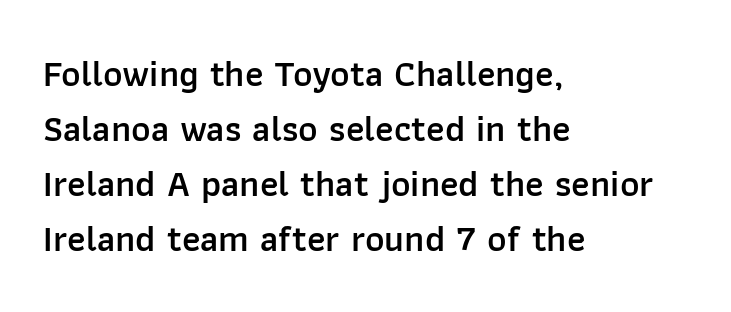
Q: Is the text bold? A: Semi-bold.
Q: Is the text italic (slanted)? A: No, it is upright.
Q: Is the typeface a serif or a sans-serif typeface? A: Sans-serif.
Q: Is the text underlined? A: No.
Q: How is the paragraph aligned? A: Left-aligned.
Q: Is the spacing between letters normal or unusually wide? A: Normal.
Q: Is the spacing between lines tight, normal or loose? A: Normal.
Q: Width (condensed, normal, or wide)? A: Normal.
Q: Stroke contrast? A: Low.
Q: x-height? A: Medium.
Q: Monospaced? A: No.
